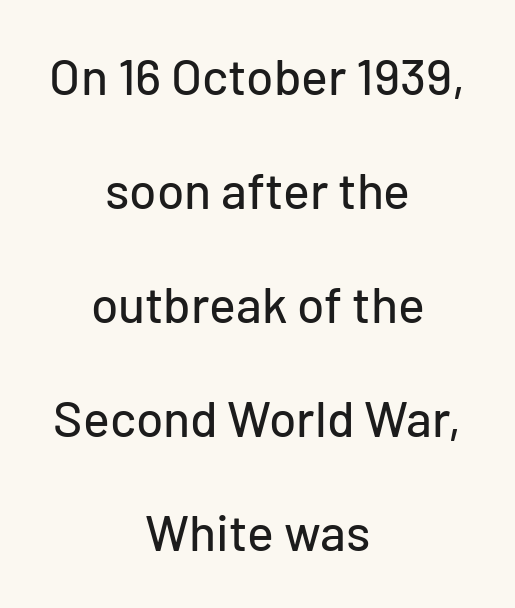
{"serif": "no", "italic": "no", "width": "normal", "stroke_contrast": "low", "x_height": "medium", "monospaced": "no", "underline": "no", "align": "center", "line_spacing": "loose", "line_spacing_ratio": 2.28, "letter_spacing": "normal", "letter_spacing_em": 0.0, "glyph_px": 50}
